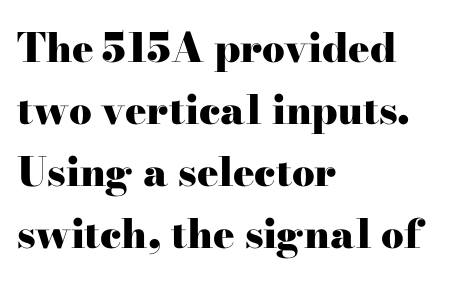
{"serif": "yes", "italic": "no", "bold": "yes", "weight": "heavy", "width": "wide", "stroke_contrast": "high", "x_height": "small", "monospaced": "no", "underline": "no", "align": "left", "line_spacing": "normal", "line_spacing_ratio": 1.55, "letter_spacing": "normal", "letter_spacing_em": 0.0, "glyph_px": 40}
